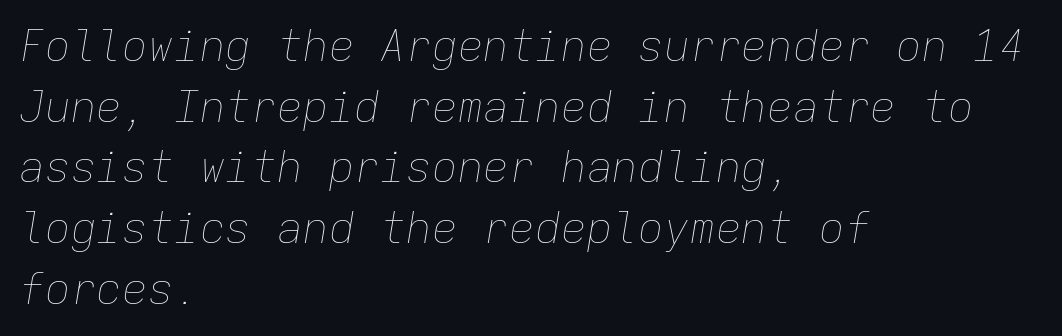
{"italic": "yes", "lean": "right", "slant_degrees": 9, "bold": "no", "weight": "thin", "width": "normal", "stroke_contrast": "low", "x_height": "medium", "monospaced": "yes", "underline": "no", "align": "left", "line_spacing": "normal", "line_spacing_ratio": 1.41, "letter_spacing": "normal", "letter_spacing_em": 0.0, "glyph_px": 43}
